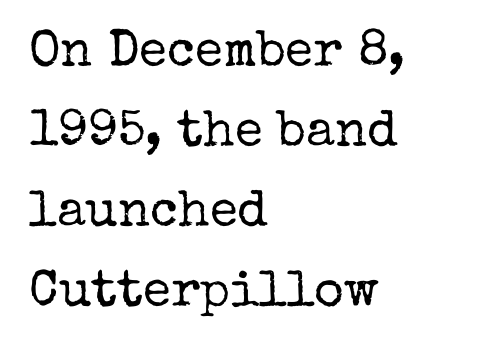
Q: Is the text bold? A: No.
Q: Is the text italic (slanted)? A: No, it is upright.
Q: Is the typeface a serif or a sans-serif typeface? A: Serif.
Q: Is the text underlined? A: No.
Q: How is the paragraph aligned? A: Left-aligned.
Q: Is the spacing between letters normal or unusually wide? A: Normal.
Q: Is the spacing between lines tight, normal or loose? A: Normal.
Q: Width (condensed, normal, or wide)? A: Normal.
Q: Stroke contrast? A: Low.
Q: x-height? A: Medium.
Q: Monospaced? A: No.
